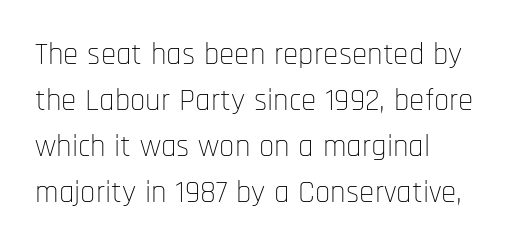
Q: Is the text bold? A: No.
Q: Is the text italic (slanted)? A: No, it is upright.
Q: Is the typeface a serif or a sans-serif typeface? A: Sans-serif.
Q: Is the text underlined? A: No.
Q: How is the paragraph aligned? A: Left-aligned.
Q: Is the spacing between letters normal or unusually wide? A: Normal.
Q: Is the spacing between lines tight, normal or loose? A: Normal.
Q: Width (condensed, normal, or wide)? A: Condensed.
Q: Stroke contrast? A: Low.
Q: x-height? A: Large.
Q: Monospaced? A: No.
